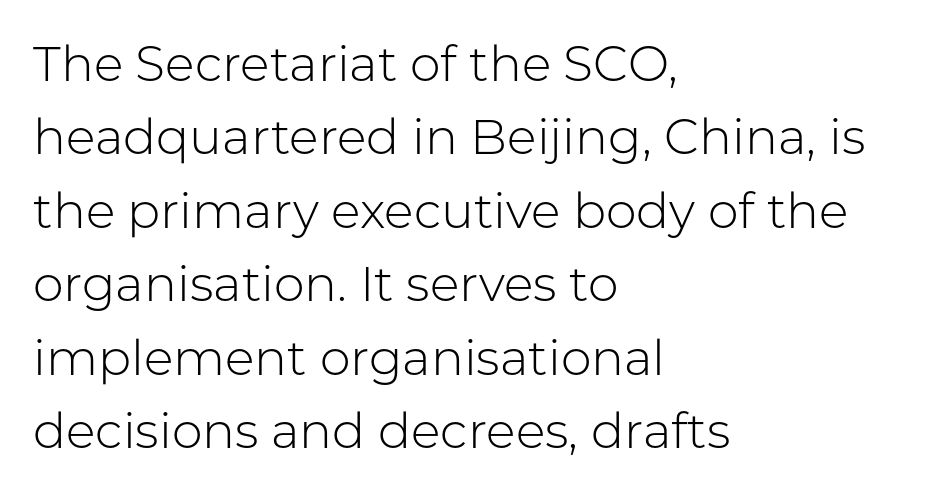
{"serif": "no", "italic": "no", "bold": "no", "weight": "light", "width": "normal", "stroke_contrast": "low", "x_height": "medium", "monospaced": "no", "underline": "no", "align": "left", "line_spacing": "normal", "line_spacing_ratio": 1.5, "letter_spacing": "normal", "letter_spacing_em": 0.0, "glyph_px": 49}
